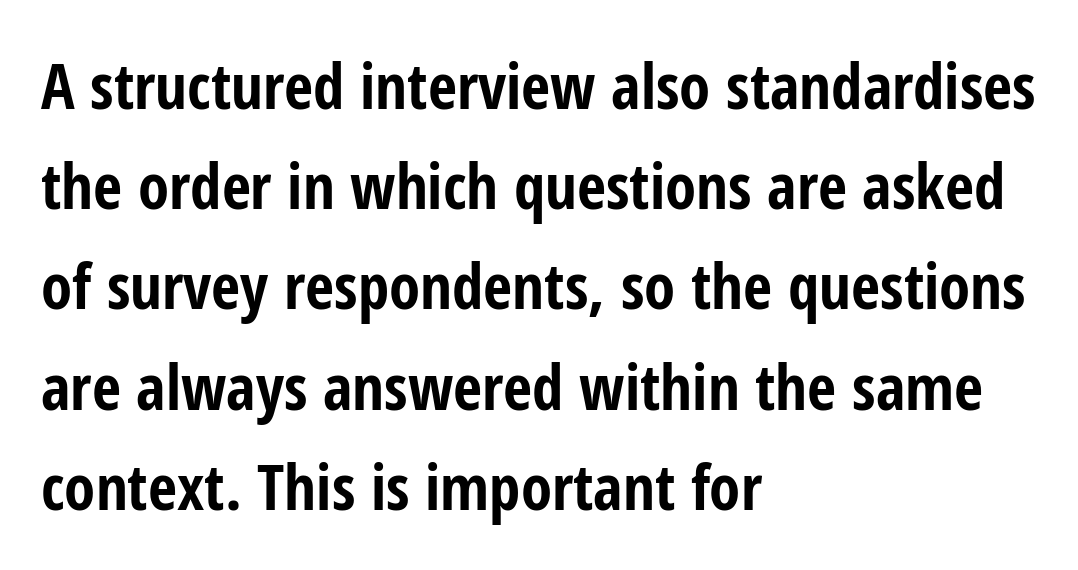
The image shows 63 px bold, condensed sans-serif type, upright; set left-aligned, normal line spacing (1.59x), normal letter spacing, not underlined; low stroke contrast and a medium x-height.
